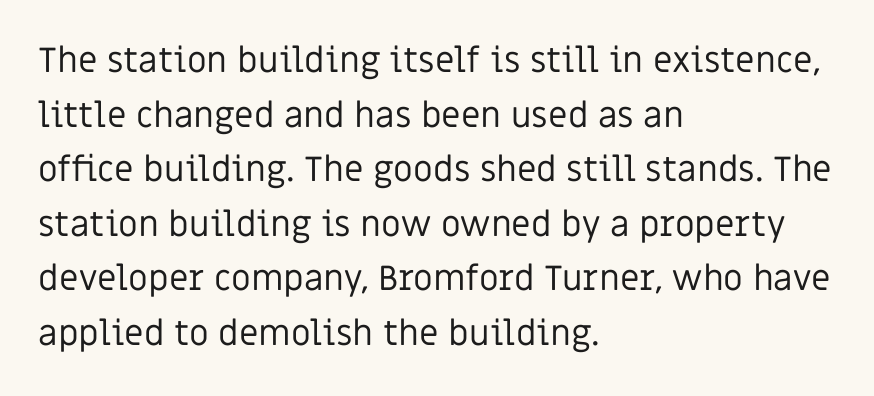
These lines sit exactly where default settings would place them. Default kerning and tracking; the words read as compact shapes. Honestly, there is no underline to notice here at all. Here the designer chose a conventional face with non-uniform glyph widths. The typography opts for an upright posture over an oblique one. Compared with a centered layout, this one pins lines to the left instead.
